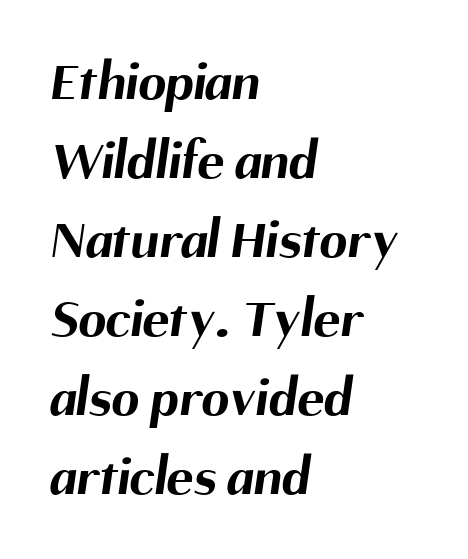
Spacing verdict: proportional, widths tailored to each character. The face used here has the dense, thick strokes of a bold. Reading down the column, the eye jumps a familiar distance to each next line. A bare baseline throughout the passage. Standard letterfit; no display-style spreading of the glyphs. Left-aligned paragraph, ragged on the right.
